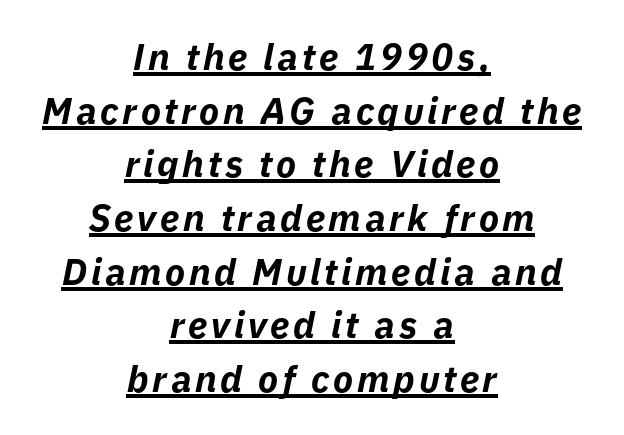
The image shows 37 px bold type, italic (leaning right); set centered, normal line spacing (1.45x), underlined; low stroke contrast and a medium x-height.
